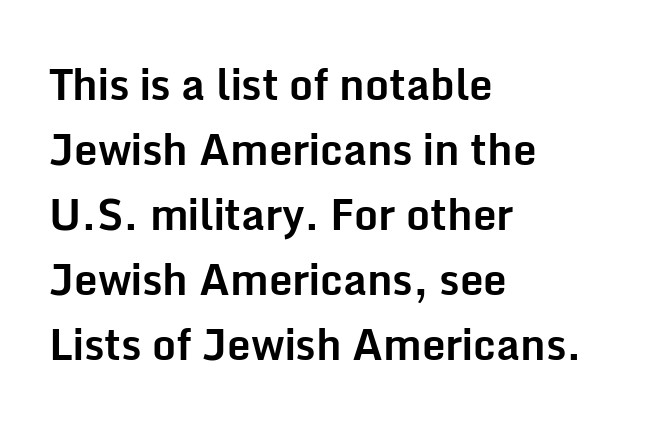
The face used here is proportionally spaced, like ordinary book or web type. In terms of weight, the rendering is a true, heavy bold. This is roman type, the default non-slanted kind. If you measured baseline to baseline, you'd find a middling distance.
